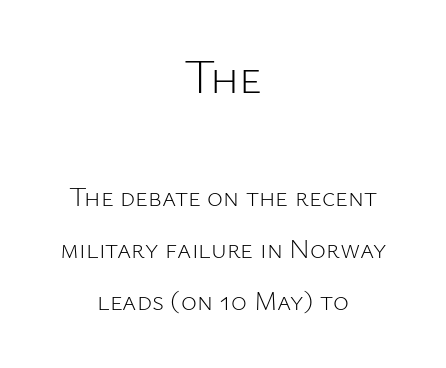
Look at the glyph heights: the upper group is clearly the bigger setting. The letters advance in unequal steps, a hallmark of proportional type. The string is rendered with underlining switched off. Rendered with straight, roman letterforms. Type style note: lacks serifs.
